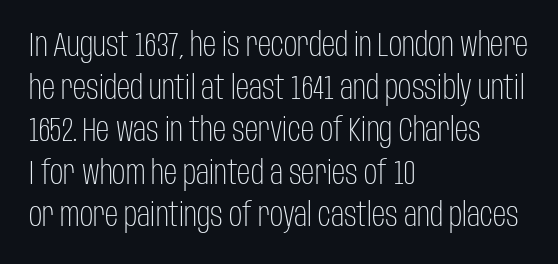
{"serif": "no", "italic": "no", "bold": "no", "weight": "light", "width": "condensed", "stroke_contrast": "low", "x_height": "large", "monospaced": "no", "underline": "no", "align": "left", "line_spacing": "normal", "line_spacing_ratio": 1.29, "letter_spacing": "normal", "letter_spacing_em": 0.0, "glyph_px": 33}
